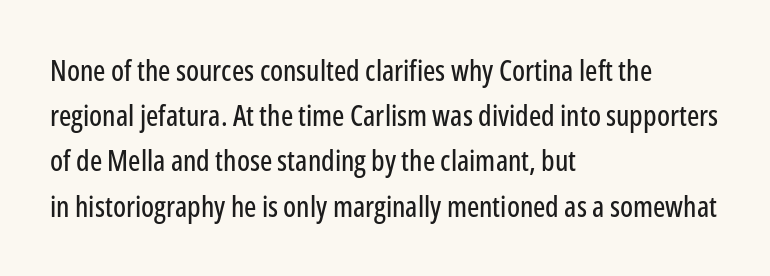
{"serif": "no", "italic": "no", "width": "condensed", "stroke_contrast": "low", "x_height": "medium", "monospaced": "no", "underline": "no", "align": "left", "line_spacing": "normal", "line_spacing_ratio": 1.56, "letter_spacing": "normal", "letter_spacing_em": 0.0, "glyph_px": 29}
